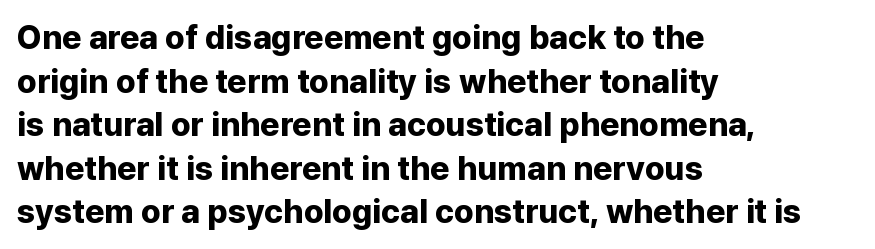
In terms of letterform style, serifs are entirely absent. The axis of the letterforms is exactly vertical. The words here are not underlined. Notice how the passage keeps a crisp vertical edge on the left only. In terms of leading, this rendering sits right in the middle. Weight: bold.
